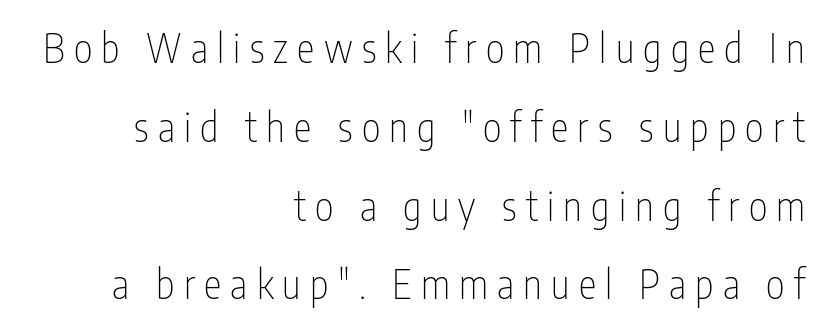
Q: Is the text bold? A: No.
Q: Is the text italic (slanted)? A: No, it is upright.
Q: Is the typeface a serif or a sans-serif typeface? A: Sans-serif.
Q: Is the text underlined? A: No.
Q: How is the paragraph aligned? A: Right-aligned.
Q: Is the spacing between letters normal or unusually wide? A: Unusually wide.
Q: Is the spacing between lines tight, normal or loose? A: Loose.
Q: Width (condensed, normal, or wide)? A: Condensed.
Q: Stroke contrast? A: Low.
Q: x-height? A: Medium.
Q: Monospaced? A: No.
